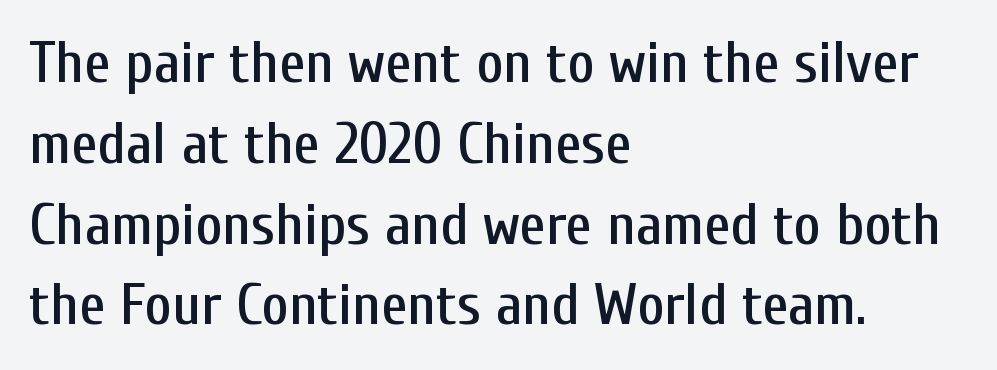
The image shows 59 px condensed sans-serif type, upright; set left-aligned, normal line spacing (1.37x), normal letter spacing, not underlined; low stroke contrast and a medium x-height.
